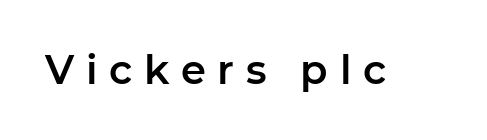
Q: Is the text italic (slanted)? A: No, it is upright.
Q: Is the typeface a serif or a sans-serif typeface? A: Sans-serif.
Q: Is the text underlined? A: No.
Q: Is the spacing between letters normal or unusually wide? A: Unusually wide.
Q: Width (condensed, normal, or wide)? A: Normal.
Q: Stroke contrast? A: Low.
Q: x-height? A: Medium.
Q: Monospaced? A: No.
